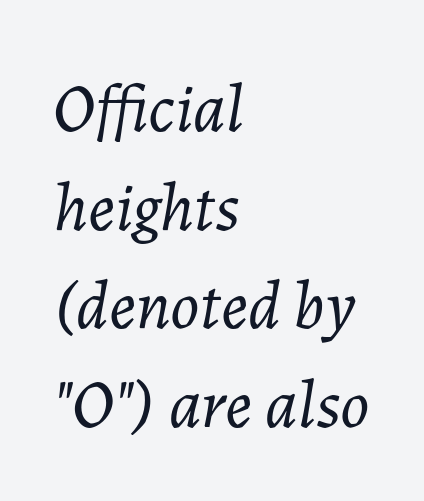
Q: Is the text bold? A: No.
Q: Is the text italic (slanted)? A: Yes, it leans right by about 7 degrees.
Q: Is the text underlined? A: No.
Q: How is the paragraph aligned? A: Left-aligned.
Q: Is the spacing between letters normal or unusually wide? A: Normal.
Q: Is the spacing between lines tight, normal or loose? A: Normal.
Q: Width (condensed, normal, or wide)? A: Normal.
Q: Stroke contrast? A: Low.
Q: x-height? A: Medium.
Q: Monospaced? A: No.
